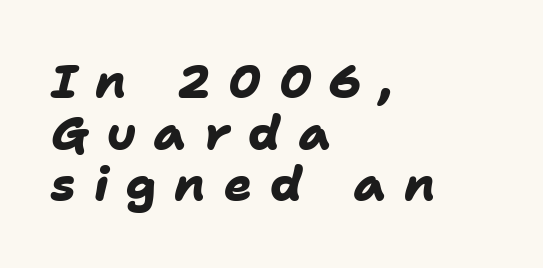
The image shows 46 px heavy sans-serif type; set left-aligned, tight line spacing (1.12x), unusually wide letter spacing (+0.39 em), not underlined; low stroke contrast and a medium x-height.
